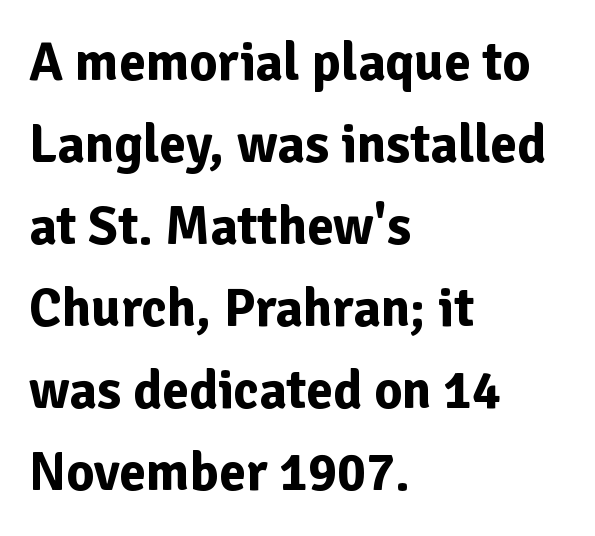
{"serif": "no", "italic": "no", "bold": "yes", "weight": "bold", "width": "normal", "stroke_contrast": "low", "x_height": "medium", "monospaced": "no", "underline": "no", "align": "left", "line_spacing": "normal", "line_spacing_ratio": 1.52, "letter_spacing": "normal", "letter_spacing_em": 0.0, "glyph_px": 54}
